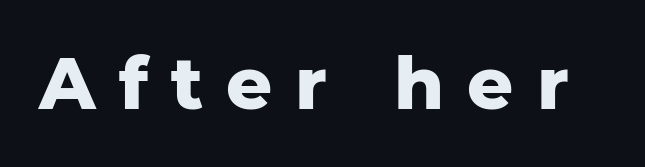
Q: Is the text bold? A: Yes.
Q: Is the text italic (slanted)? A: No, it is upright.
Q: Is the typeface a serif or a sans-serif typeface? A: Sans-serif.
Q: Is the text underlined? A: No.
Q: Is the spacing between letters normal or unusually wide? A: Unusually wide.
Q: Width (condensed, normal, or wide)? A: Normal.
Q: Stroke contrast? A: Low.
Q: x-height? A: Medium.
Q: Monospaced? A: No.
